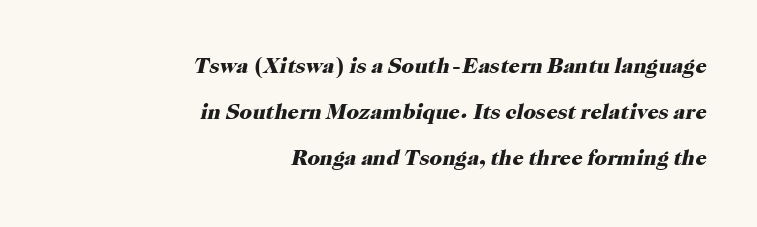
Standard letterfit; no display-style spreading of the glyphs. Leftover space on each line is placed entirely before the opening word. Reading down the column, the eye jumps a long way to each next line. Descender tails drop into unmarked territory.
